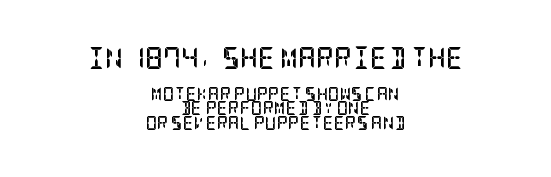
{"italic": "no", "bold": "yes", "underline": "no", "align": "center", "line_spacing": "tight", "line_spacing_ratio": 1.02, "letter_spacing": "normal", "letter_spacing_em": 0.0, "larger_block": "first", "size_ratio": 1.57, "glyph_px": 22}
